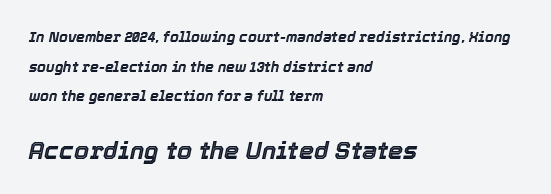
The image shows 24 px text type, italic (leaning right); set left-aligned, loose line spacing (2.12x), normal letter spacing, not underlined; the second (bottom) block is 1.71x larger.
